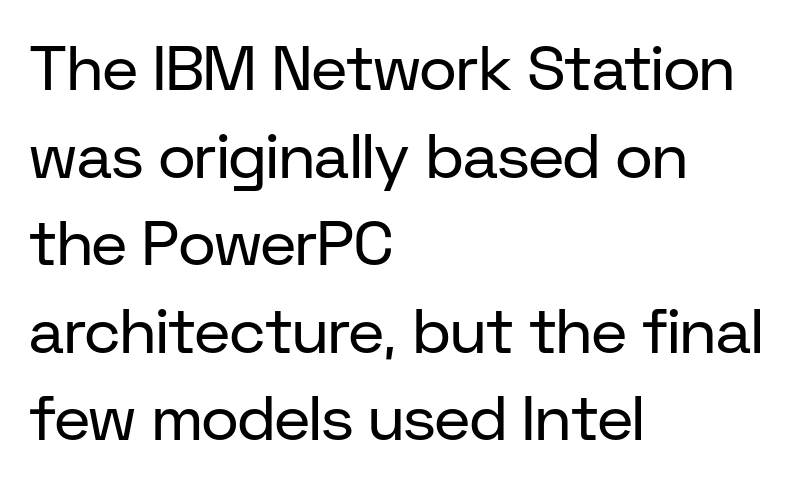
Q: Is the text bold? A: No.
Q: Is the text italic (slanted)? A: No, it is upright.
Q: Is the typeface a serif or a sans-serif typeface? A: Sans-serif.
Q: Is the text underlined? A: No.
Q: How is the paragraph aligned? A: Left-aligned.
Q: Is the spacing between letters normal or unusually wide? A: Normal.
Q: Is the spacing between lines tight, normal or loose? A: Normal.
Q: Width (condensed, normal, or wide)? A: Normal.
Q: Stroke contrast? A: Low.
Q: x-height? A: Medium.
Q: Monospaced? A: No.
